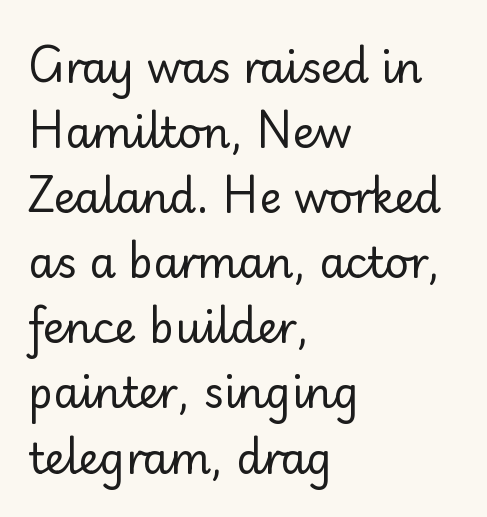
{"serif": "no", "italic": "no", "bold": "no", "weight": "regular", "width": "normal", "stroke_contrast": "low", "x_height": "small", "monospaced": "no", "underline": "no", "align": "left", "line_spacing": "normal", "line_spacing_ratio": 1.55, "letter_spacing": "normal", "letter_spacing_em": 0.0, "glyph_px": 42}
